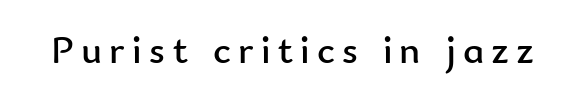
The image shows 40 px regular-weight sans-serif type, upright; set not underlined; low stroke contrast and a small x-height.
